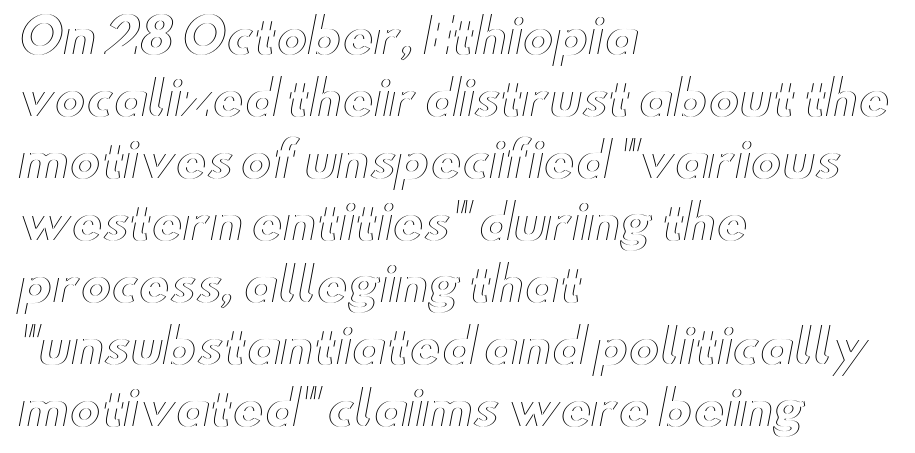
The image shows 47 px wide type; set left-aligned, normal line spacing (1.32x), normal letter spacing, not underlined; a small x-height.
